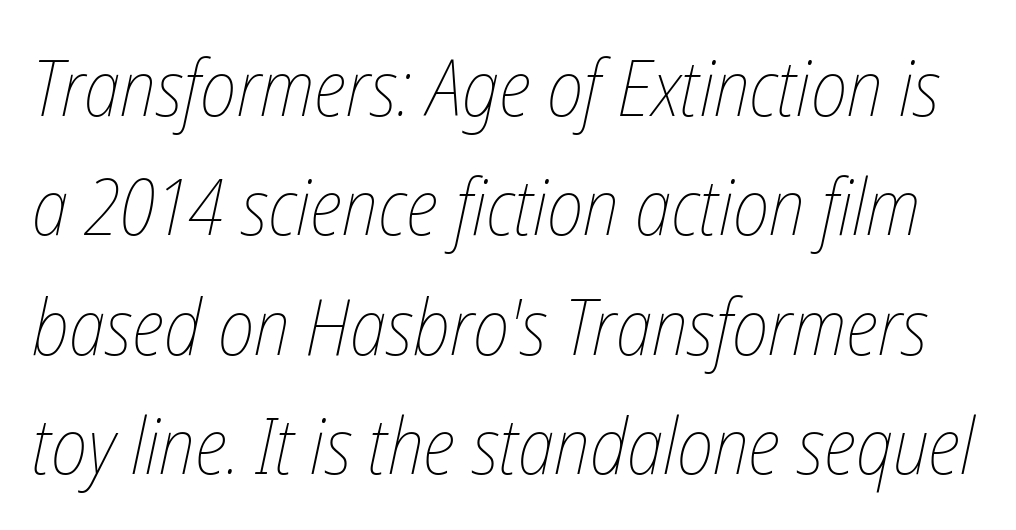
Letter spacing: default. You could not count columns in this text — the font is proportionally spaced. The axis of the letterforms is tilted away from vertical. The space beneath each line is pristine and unruled. These lines sit exactly where default settings would place them.
